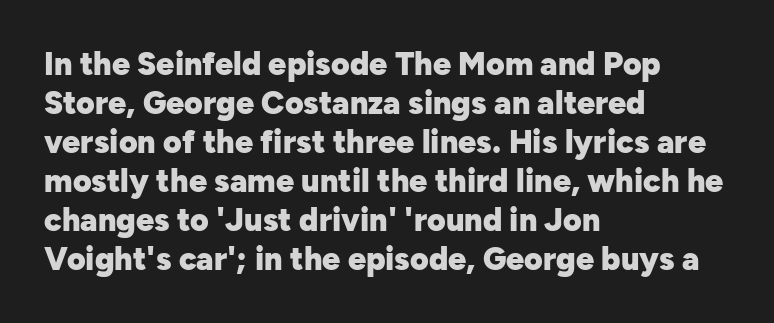
The image shows 32 px heavy sans-serif type, upright; set left-aligned, line spacing 1.22x, normal letter spacing, not underlined; low stroke contrast and a medium x-height.
